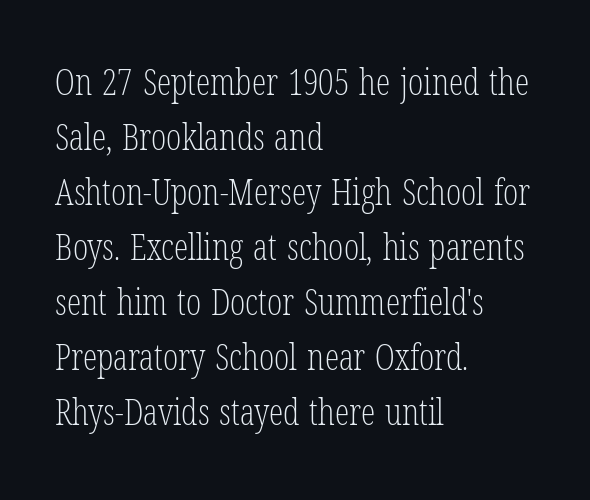
Evenly set lines give the paragraph a standard silhouette. If you drew a ruler down the left edge, every line would touch it. The rendering keeps characters at their native spacing. Regarding serifs, this sample has them. No italicization has been applied; the sample stays upright. Each row of text sits above clean, open space.
